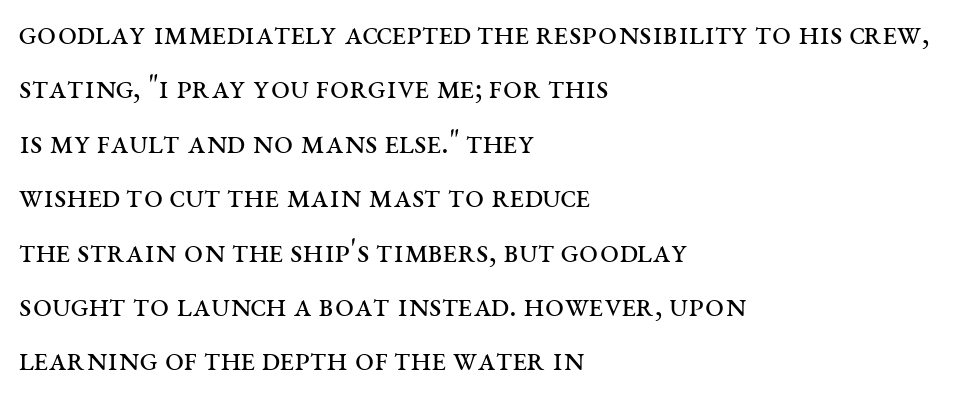
Italic: no, the glyphs are upright roman. Casual observation: everything's shoved over to the left. Small tapered or slab feet sit at the stroke ends, so this counts as serif. Underlining? Definitely not there. Horizontal bands of white between lines are of average thickness.
